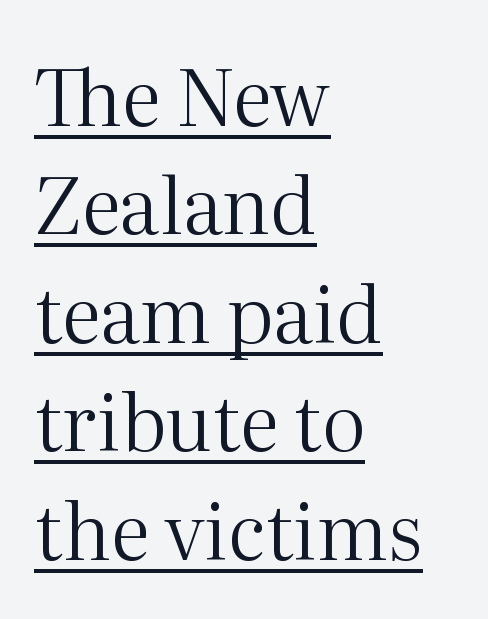
A roman cut, with each character standing at attention. Alignment: flush left. Regarding serifs, this sample has them. Is there much room between lines? A standard amount, neither cramped nor airy. These lines are rendered in a variable-pitch font.
